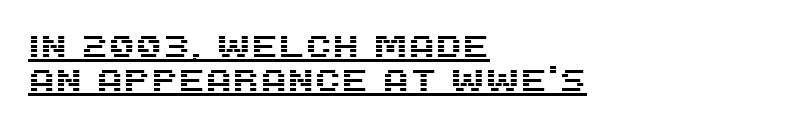
Q: Is the text italic (slanted)? A: No, it is upright.
Q: Is the typeface a serif or a sans-serif typeface? A: Sans-serif.
Q: Is the text underlined? A: Yes.
Q: How is the paragraph aligned? A: Left-aligned.
Q: Is the spacing between letters normal or unusually wide? A: Normal.
Q: Is the spacing between lines tight, normal or loose? A: Tight.
Q: Width (condensed, normal, or wide)? A: Normal.
Q: Stroke contrast? A: Medium.
Q: x-height? A: Large.
Q: Monospaced? A: No.
